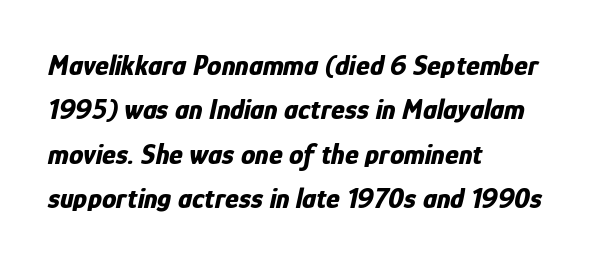
The image shows 29 px bold, condensed type, italic (leaning right); set left-aligned, normal line spacing (1.53x), normal letter spacing, not underlined; low stroke contrast and a medium x-height.
